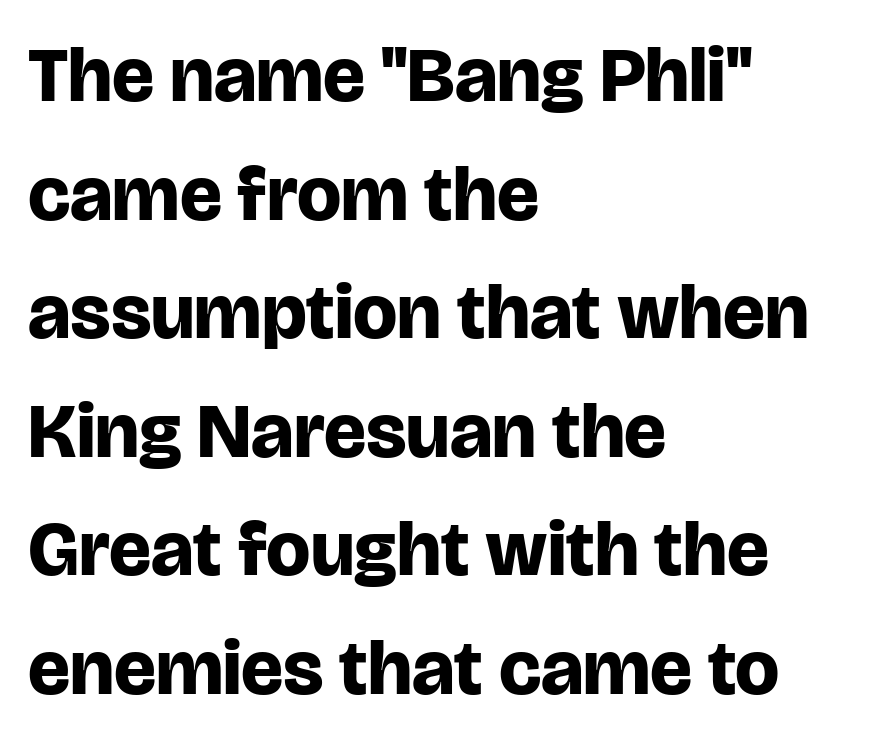
The image shows 78 px bold sans-serif type, upright; set left-aligned, normal line spacing (1.52x), normal letter spacing, not underlined; low stroke contrast and a large x-height.
